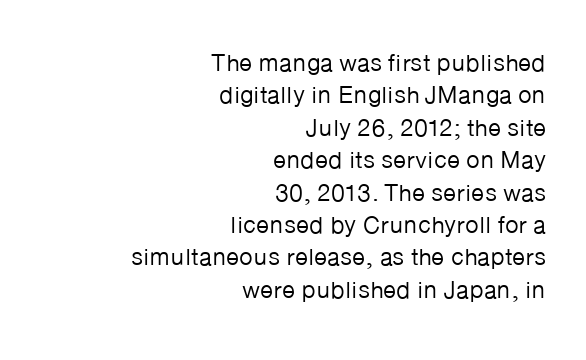
{"italic": "no", "bold": "no", "underline": "no", "align": "right", "line_spacing": "normal", "line_spacing_ratio": 1.35, "letter_spacing": "normal", "letter_spacing_em": 0.0, "glyph_px": 24}
